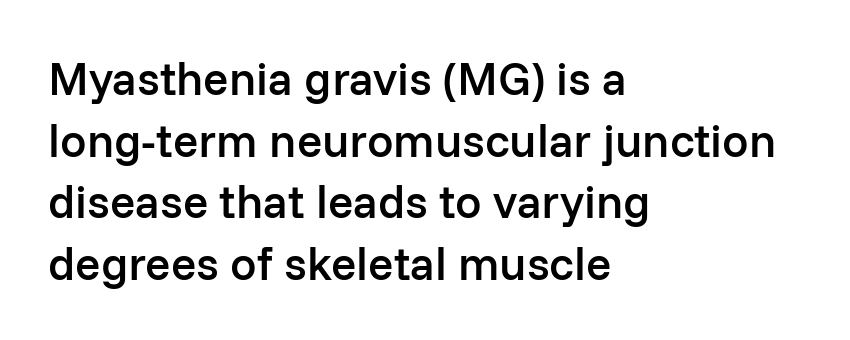
Q: Is the text bold? A: Semi-bold.
Q: Is the text italic (slanted)? A: No, it is upright.
Q: Is the typeface a serif or a sans-serif typeface? A: Sans-serif.
Q: Is the text underlined? A: No.
Q: How is the paragraph aligned? A: Left-aligned.
Q: Is the spacing between letters normal or unusually wide? A: Normal.
Q: Is the spacing between lines tight, normal or loose? A: Normal.
Q: Width (condensed, normal, or wide)? A: Normal.
Q: Stroke contrast? A: Low.
Q: x-height? A: Medium.
Q: Monospaced? A: No.
